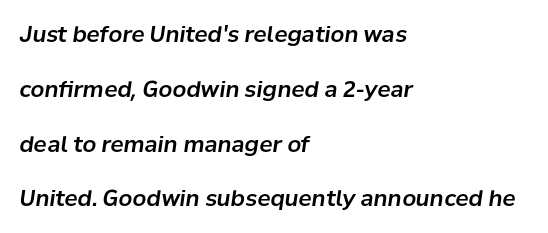
A bare baseline throughout the passage. Spacing between characters is what you'd get straight out of the box. This sample is left-justified, so line endings fall wherever the words run out. Posture: slanted. If you measured baseline to baseline, you'd find a long distance.
